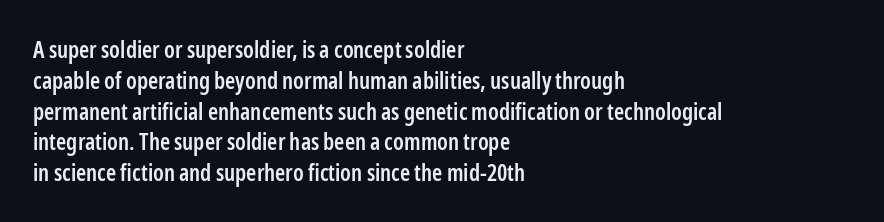
Whoever set this chose a conventional vertical rhythm. There is no visible air inserted between adjacent glyphs. Where is the straight margin? On the left. Type without underlining. The specimen reads as upright at a glance. The typesetting leans somewhat heavy: a semibold.
